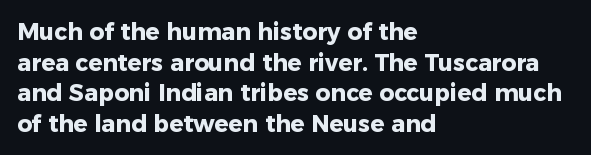
{"italic": "no", "bold": "yes", "underline": "no", "align": "left", "line_spacing": "normal", "line_spacing_ratio": 1.33, "letter_spacing": "normal", "letter_spacing_em": 0.0, "glyph_px": 23}
